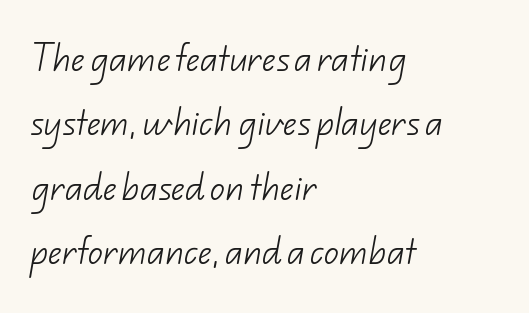
{"serif": "no", "bold": "no", "weight": "light", "width": "normal", "stroke_contrast": "low", "x_height": "small", "monospaced": "no", "underline": "no", "align": "left", "line_spacing": "loose", "line_spacing_ratio": 2.15, "letter_spacing": "normal", "letter_spacing_em": 0.0, "glyph_px": 30}
